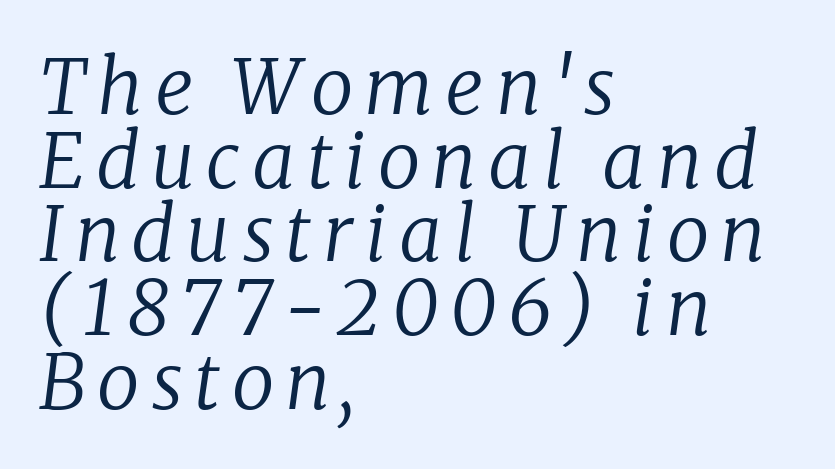
The image shows 76 px regular-weight serif type, italic (leaning right); set left-aligned, tight line spacing (0.97x), not underlined; low stroke contrast and a medium x-height.
